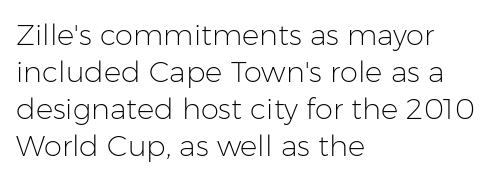
The image shows 29 px light sans-serif type, upright; set left-aligned, normal line spacing (1.28x), normal letter spacing, not underlined; low stroke contrast and a medium x-height.
